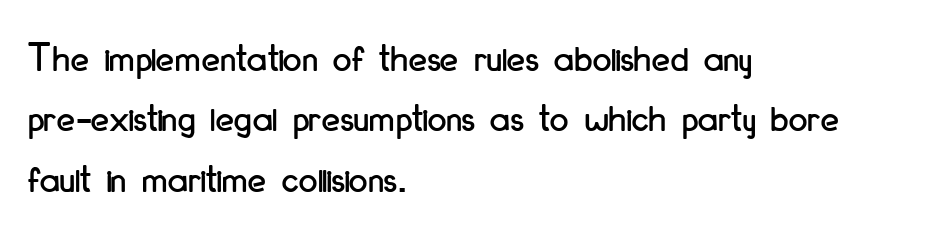
Q: Is the text italic (slanted)? A: No, it is upright.
Q: Is the typeface a serif or a sans-serif typeface? A: Sans-serif.
Q: Is the text underlined? A: No.
Q: How is the paragraph aligned? A: Left-aligned.
Q: Is the spacing between letters normal or unusually wide? A: Normal.
Q: Is the spacing between lines tight, normal or loose? A: Normal.
Q: Width (condensed, normal, or wide)? A: Condensed.
Q: Stroke contrast? A: Low.
Q: x-height? A: Small.
Q: Monospaced? A: No.
